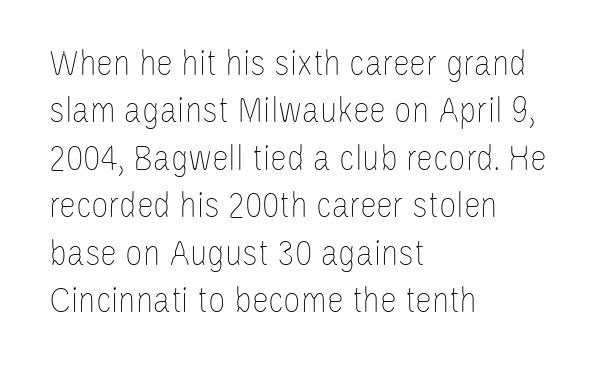
The strip under each line holds only bare page. Weight: not bold — regular or lighter. Note the varied advance widths — an 'i' is clearly narrower than an 'm'. The line texture is even and compact thanks to regular tracking. Quick note: interline space is typical. Is there any slant? The stems are plumb.
